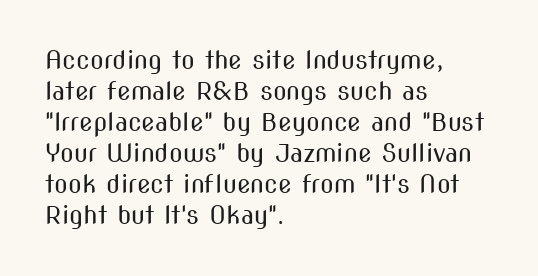
Q: Is the text bold? A: No.
Q: Is the text italic (slanted)? A: No, it is upright.
Q: Is the text underlined? A: No.
Q: How is the paragraph aligned? A: Left-aligned.
Q: Is the spacing between letters normal or unusually wide? A: Normal.
